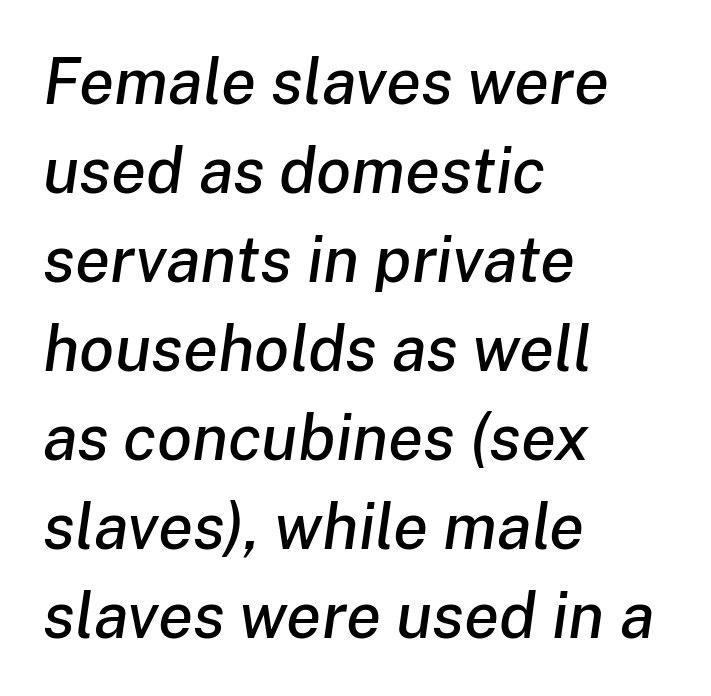
Q: Is the text italic (slanted)? A: Yes, it leans right by about 8 degrees.
Q: Is the text underlined? A: No.
Q: How is the paragraph aligned? A: Left-aligned.
Q: Is the spacing between letters normal or unusually wide? A: Normal.
Q: Is the spacing between lines tight, normal or loose? A: Normal.
Q: Width (condensed, normal, or wide)? A: Normal.
Q: Stroke contrast? A: Low.
Q: x-height? A: Medium.
Q: Monospaced? A: No.
